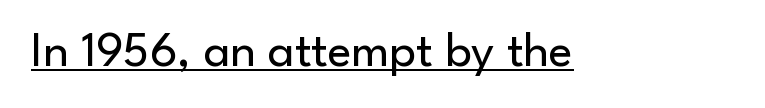
The image shows 50 px regular-weight sans-serif type, upright; set normal letter spacing, underlined; low stroke contrast and a small x-height.
